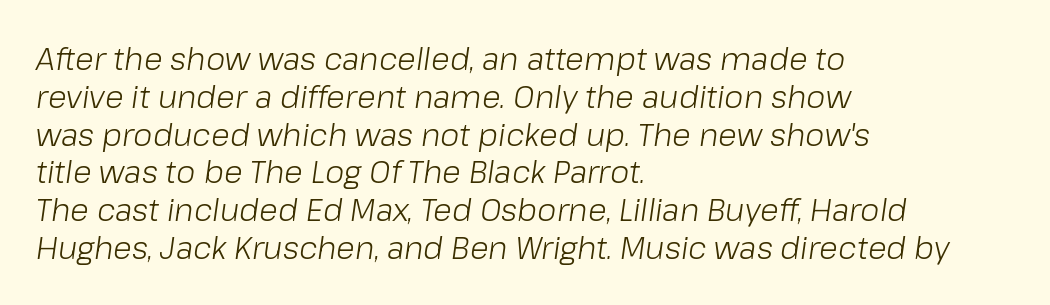
Is the letter spacing exaggerated? No — it looks like the ordinary default. A light-to-regular cut is what we see here. No word sits above an underline. It's the slanting kind of type. Visually the block forms a straight wall on the left and a jagged coastline on the right. Looks like regular typesetting: each glyph gets only the width it needs.
